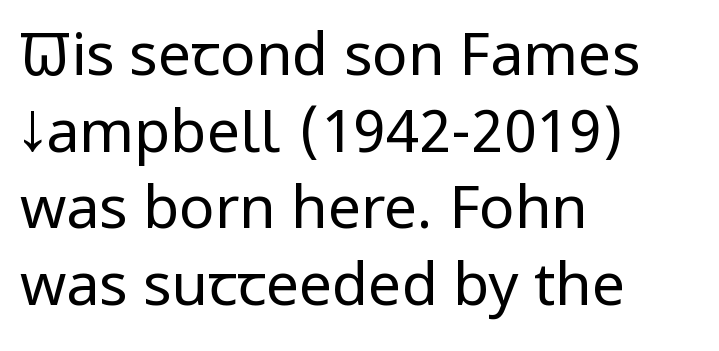
The image shows 59 px regular-weight, condensed sans-serif type, upright; set left-aligned, normal line spacing (1.3x), normal letter spacing, not underlined; low stroke contrast and a large x-height.
